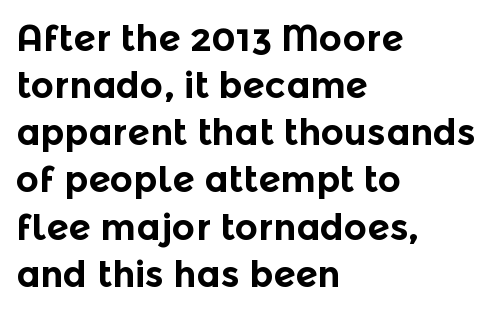
Q: Is the text bold? A: Yes.
Q: Is the text italic (slanted)? A: No, it is upright.
Q: Is the typeface a serif or a sans-serif typeface? A: Sans-serif.
Q: Is the text underlined? A: No.
Q: How is the paragraph aligned? A: Left-aligned.
Q: Is the spacing between letters normal or unusually wide? A: Normal.
Q: Is the spacing between lines tight, normal or loose? A: Normal.
Q: Width (condensed, normal, or wide)? A: Normal.
Q: x-height? A: Medium.
Q: Monospaced? A: No.
